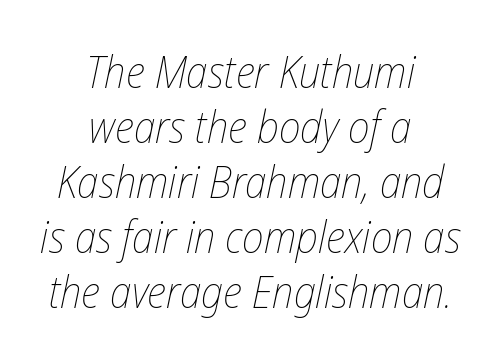
Q: Is the text bold? A: No.
Q: Is the text italic (slanted)? A: Yes, it leans right by about 12 degrees.
Q: Is the text underlined? A: No.
Q: How is the paragraph aligned? A: Centered.
Q: Is the spacing between letters normal or unusually wide? A: Normal.
Q: Is the spacing between lines tight, normal or loose? A: Normal.
Q: Width (condensed, normal, or wide)? A: Condensed.
Q: Stroke contrast? A: Low.
Q: x-height? A: Medium.
Q: Monospaced? A: No.
